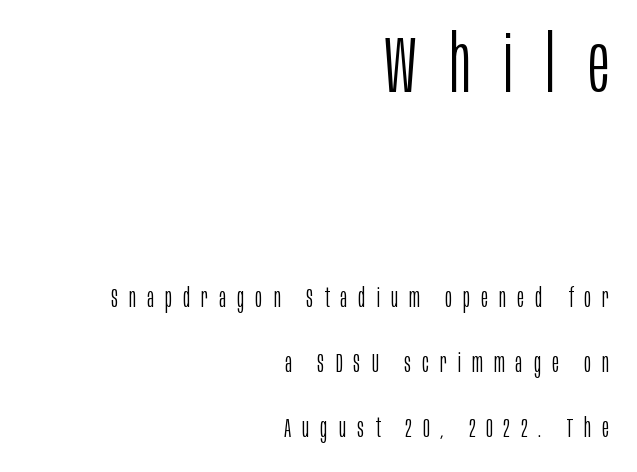
Q: Is the text bold? A: No.
Q: Is the text italic (slanted)? A: No, it is upright.
Q: Is the typeface a serif or a sans-serif typeface? A: Sans-serif.
Q: Is the text underlined? A: No.
Q: How is the paragraph aligned? A: Right-aligned.
Q: Is the spacing between letters normal or unusually wide? A: Unusually wide.
Q: Is the spacing between lines tight, normal or loose? A: Loose.
Q: Which block of text is set in a larger size, the first (top) or the second (bottom)? A: The first (top) one.
Q: Width (condensed, normal, or wide)? A: Condensed.
Q: Stroke contrast? A: Low.
Q: x-height? A: Large.
Q: Monospaced? A: No.
